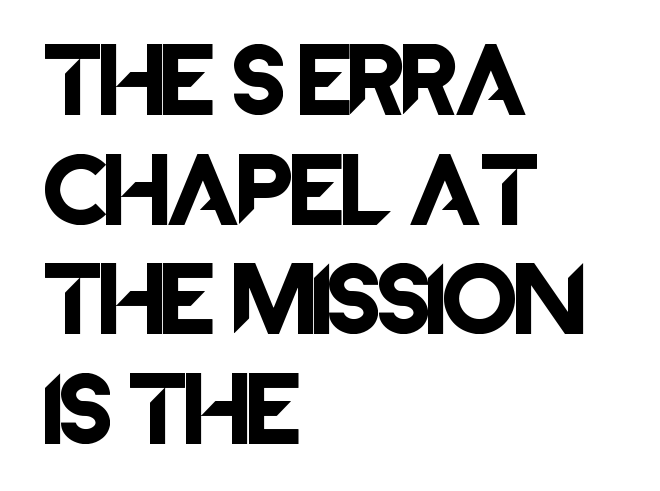
The image shows 74 px sans-serif type, upright; set left-aligned, normal line spacing (1.48x), normal letter spacing, not underlined; low stroke contrast and a large x-height.
